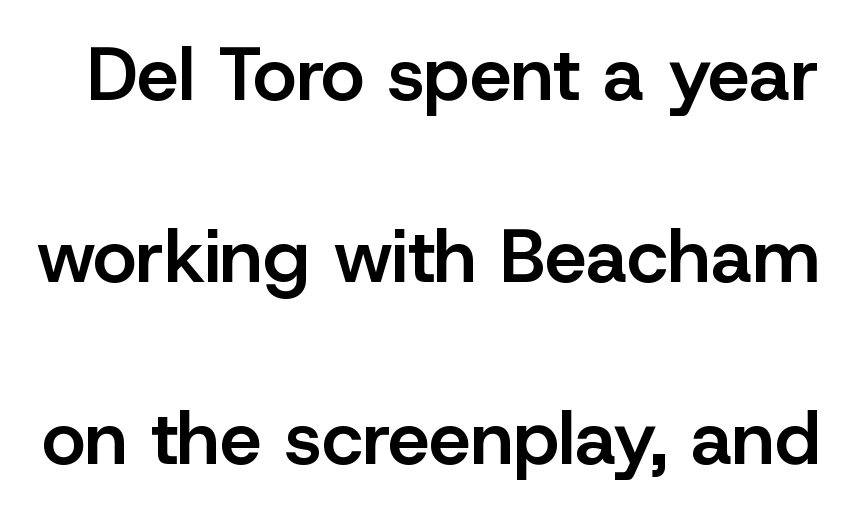
{"serif": "no", "italic": "no", "bold": "semi", "weight": "semibold", "width": "normal", "stroke_contrast": "low", "x_height": "medium", "monospaced": "no", "underline": "no", "line_spacing": "loose", "line_spacing_ratio": 2.43, "letter_spacing": "normal", "letter_spacing_em": 0.0, "glyph_px": 75}
